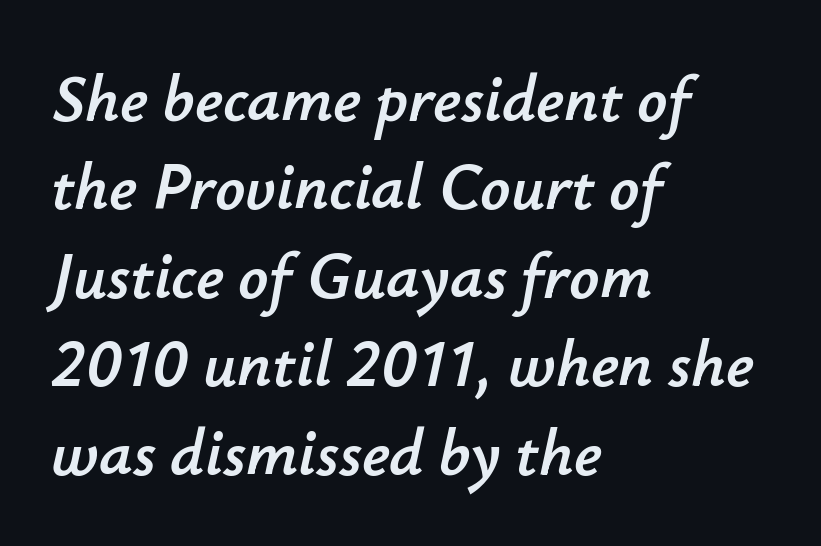
These lines were composed using italics. A typesetter would call this proportional, since set widths differ per character. Successive baselines arrive at the customary interval. No extra tracking has been applied to these lines. Is the block centered? No — it sits flush against the left margin.
